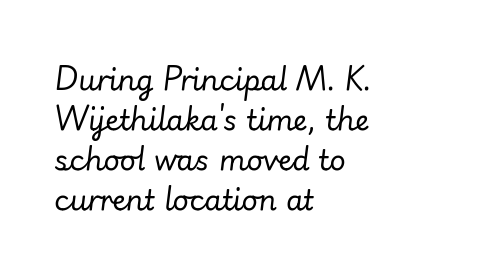
{"italic": "yes", "lean": "right", "slant_degrees": 7, "bold": "no", "weight": "regular", "width": "normal", "stroke_contrast": "low", "x_height": "small", "monospaced": "no", "underline": "no", "align": "left", "line_spacing": "normal", "line_spacing_ratio": 1.43, "letter_spacing": "normal", "letter_spacing_em": 0.0, "glyph_px": 28}
